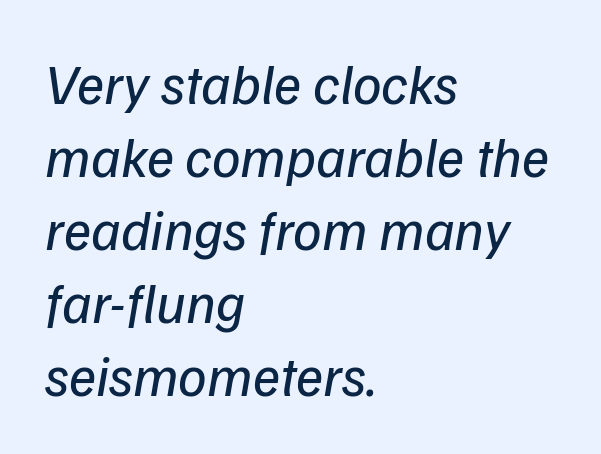
Here the glyphs are tracked normally, forming tight word shapes. Horizontally, the lines are justified to the leading edge only. Proportional: the letters do not fall into vertical columns. Honestly, there is no underline to notice here at all. The whole block is typeset with a tilt.
